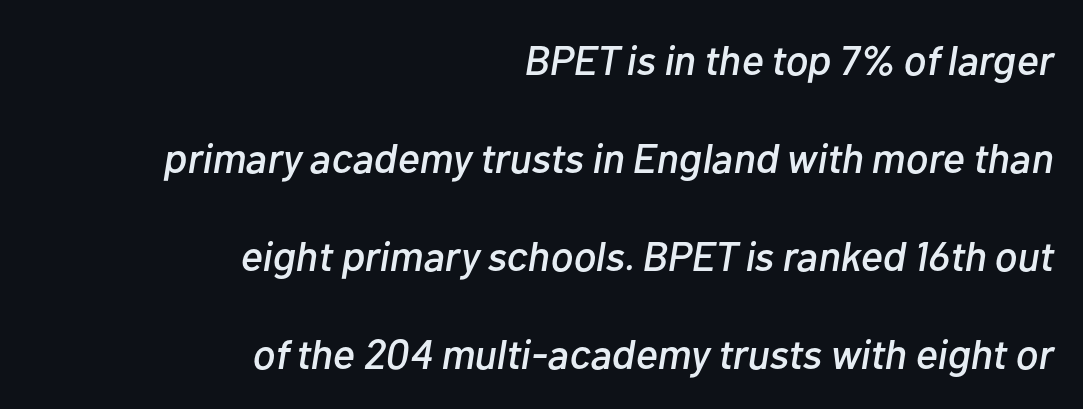
{"italic": "yes", "lean": "right", "slant_degrees": 10, "width": "normal", "stroke_contrast": "low", "x_height": "medium", "monospaced": "no", "underline": "no", "align": "right", "line_spacing": "loose", "line_spacing_ratio": 2.33, "letter_spacing": "normal", "letter_spacing_em": 0.0, "glyph_px": 42}
